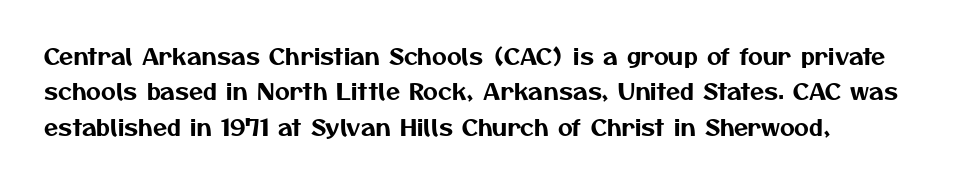
Alignment: flush left. What's the leading like? Ordinary, nothing unusual. The gaps between neighbouring characters are ordinary and unremarkable. Plain, unruled lines of type.
